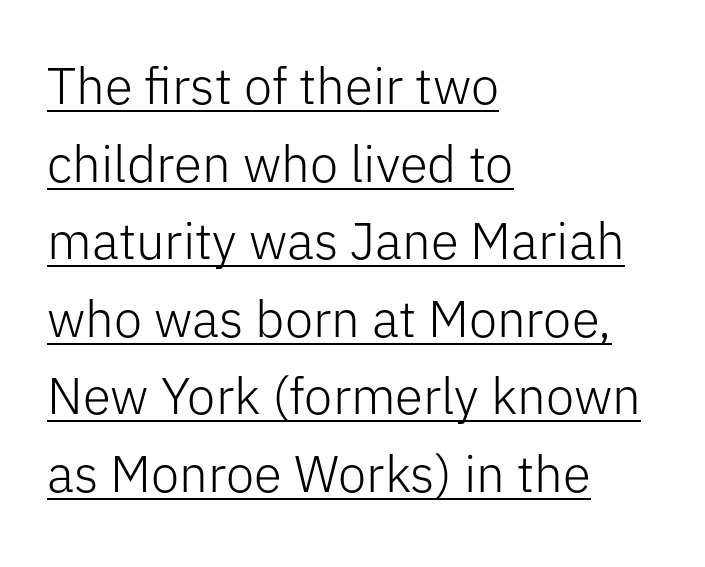
Varying glyph widths throughout — classic text-font behaviour. These lines are composed in type without serifs. Whoever set this chose a conventional vertical rhythm. Teacher's note: observe the even left margin — that is flush-left alignment. The strokes are not fattened; the text isn't bold. Posture: upright roman.
